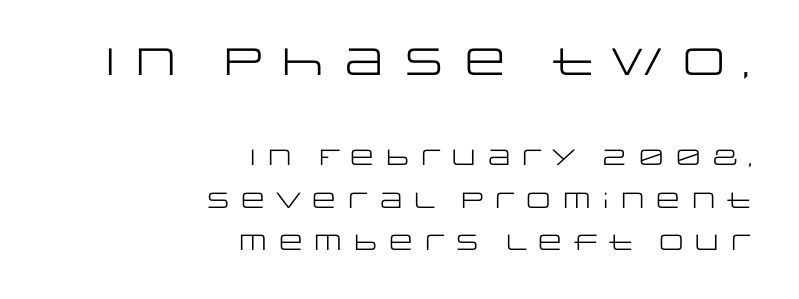
This sample has the flowing, uneven cadence of proportional lettering. Leading is clearly above the norm, producing a sparse column. Posture: straight, roman, zero tilt. Anything drawn beneath the words? Only blank space.
